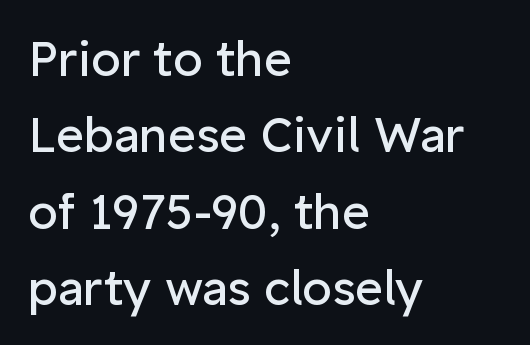
Q: Is the text bold? A: No.
Q: Is the text italic (slanted)? A: No, it is upright.
Q: Is the typeface a serif or a sans-serif typeface? A: Sans-serif.
Q: Is the text underlined? A: No.
Q: How is the paragraph aligned? A: Left-aligned.
Q: Is the spacing between letters normal or unusually wide? A: Normal.
Q: Is the spacing between lines tight, normal or loose? A: Normal.
Q: Width (condensed, normal, or wide)? A: Normal.
Q: Stroke contrast? A: Low.
Q: x-height? A: Medium.
Q: Monospaced? A: No.
